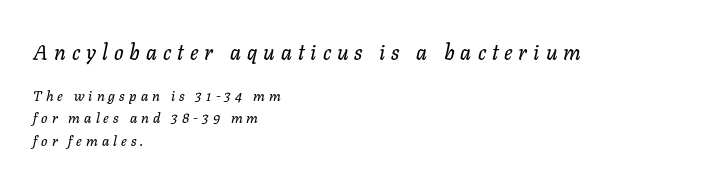
Tracking here is generous; glyphs stand well apart from one another. The baseline area is clear. If you squint, the top block still reads clearly — it's the larger of the two. Whoever set this chose a conventional vertical rhythm. When letters slant like this, we call the style italic.
